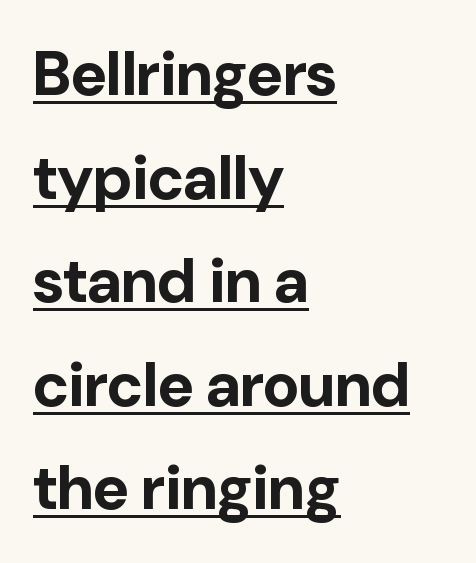
{"serif": "no", "italic": "no", "bold": "yes", "weight": "bold", "width": "normal", "stroke_contrast": "low", "x_height": "medium", "monospaced": "no", "underline": "yes", "align": "left", "line_spacing": "normal", "line_spacing_ratio": 1.67, "letter_spacing": "normal", "letter_spacing_em": 0.0, "glyph_px": 62}
